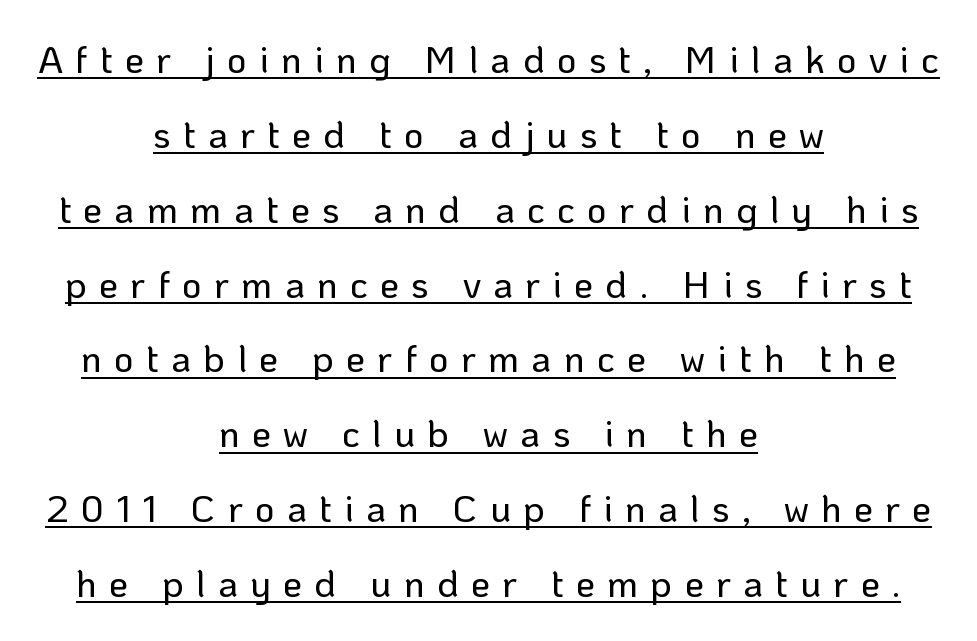
Q: Is the text italic (slanted)? A: No, it is upright.
Q: Is the typeface a serif or a sans-serif typeface? A: Sans-serif.
Q: Is the text underlined? A: Yes.
Q: How is the paragraph aligned? A: Centered.
Q: Is the spacing between letters normal or unusually wide? A: Unusually wide.
Q: Is the spacing between lines tight, normal or loose? A: Loose.
Q: Width (condensed, normal, or wide)? A: Normal.
Q: Stroke contrast? A: Low.
Q: x-height? A: Medium.
Q: Monospaced? A: No.
